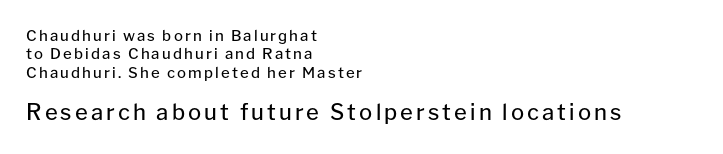
The image shows 22 px text type, upright; set left-aligned, line spacing 1.22x, not underlined; the second (bottom) block is 1.47x larger.
